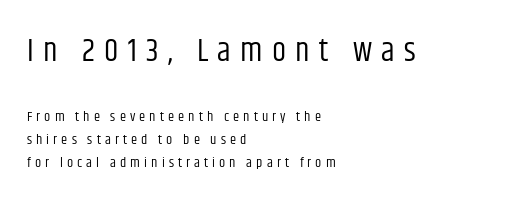
Q: Is the text bold? A: No.
Q: Is the text italic (slanted)? A: No, it is upright.
Q: Is the typeface a serif or a sans-serif typeface? A: Sans-serif.
Q: Is the text underlined? A: No.
Q: How is the paragraph aligned? A: Left-aligned.
Q: Is the spacing between letters normal or unusually wide? A: Unusually wide.
Q: Is the spacing between lines tight, normal or loose? A: Normal.
Q: Which block of text is set in a larger size, the first (top) or the second (bottom)? A: The first (top) one.
Q: Width (condensed, normal, or wide)? A: Condensed.
Q: Stroke contrast? A: Low.
Q: x-height? A: Large.
Q: Monospaced? A: No.
